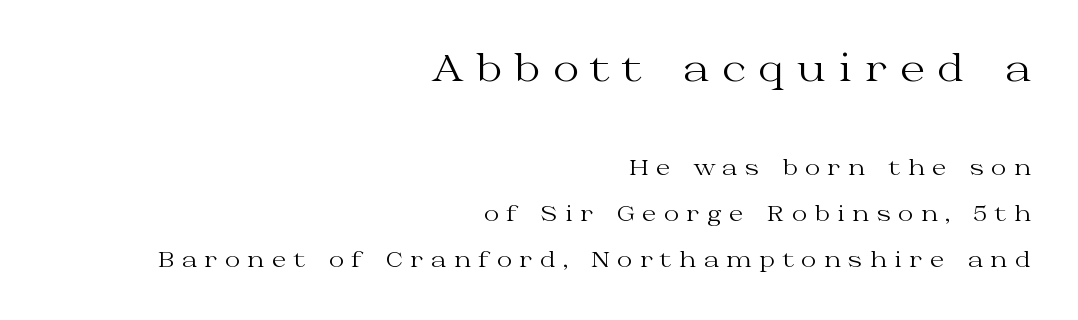
Look at the tracking — it's clearly loosened, letters drifting apart. In this sample the first text group is rendered at the bigger scale. This is serif lettering, the kind often seen in printed books. Glance below the letters and you will spot only blank space.
